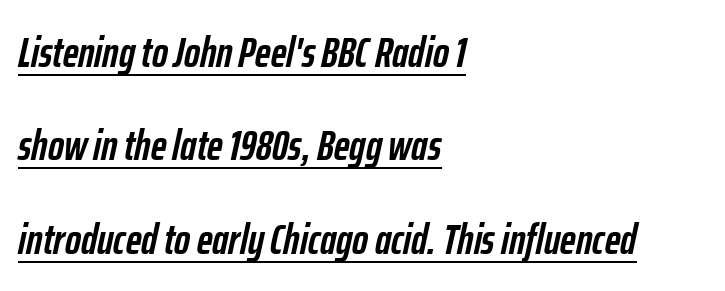
Visually the block forms a straight wall on the left and a jagged coastline on the right. Underline: present. Leading is clearly above the norm, producing a sparse column. The tracking reads as untouched default to a designer's eye. Rendered with sloped, italic letterforms.
